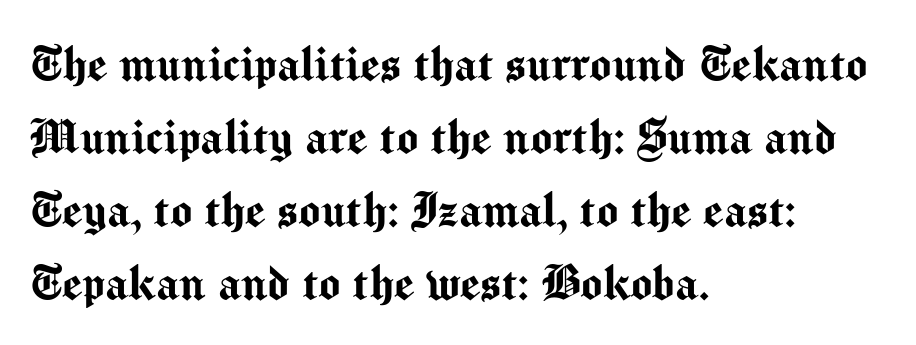
Q: Is the text italic (slanted)? A: No, it is upright.
Q: Is the typeface a serif or a sans-serif typeface? A: Sans-serif.
Q: Is the text underlined? A: No.
Q: How is the paragraph aligned? A: Left-aligned.
Q: Is the spacing between letters normal or unusually wide? A: Normal.
Q: Is the spacing between lines tight, normal or loose? A: Normal.
Q: Width (condensed, normal, or wide)? A: Normal.
Q: Stroke contrast? A: Medium.
Q: x-height? A: Medium.
Q: Monospaced? A: No.
